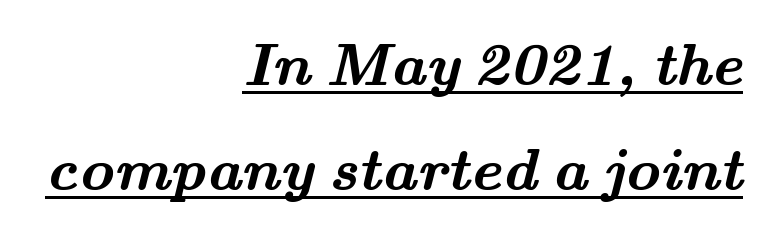
Q: Is the text bold? A: Yes.
Q: Is the typeface a serif or a sans-serif typeface? A: Serif.
Q: Is the text underlined? A: Yes.
Q: How is the paragraph aligned? A: Right-aligned.
Q: Is the spacing between letters normal or unusually wide? A: Normal.
Q: Width (condensed, normal, or wide)? A: Wide.
Q: Stroke contrast? A: Medium.
Q: x-height? A: Small.
Q: Monospaced? A: No.
